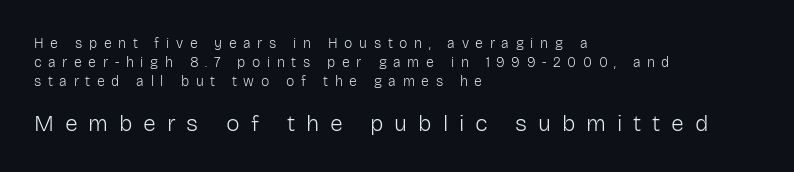
The image shows 23 px text type, upright; set left-aligned, normal line spacing (1.34x), unusually wide letter spacing (+0.47 em), not underlined; the second (bottom) block is 1.64x larger.
